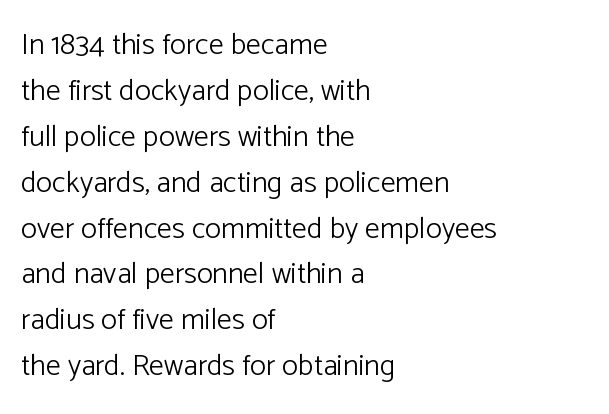
Q: Is the text bold? A: No.
Q: Is the text italic (slanted)? A: No, it is upright.
Q: Is the typeface a serif or a sans-serif typeface? A: Sans-serif.
Q: Is the text underlined? A: No.
Q: How is the paragraph aligned? A: Left-aligned.
Q: Is the spacing between letters normal or unusually wide? A: Normal.
Q: Is the spacing between lines tight, normal or loose? A: Normal.
Q: Width (condensed, normal, or wide)? A: Normal.
Q: Stroke contrast? A: Low.
Q: x-height? A: Medium.
Q: Monospaced? A: No.
